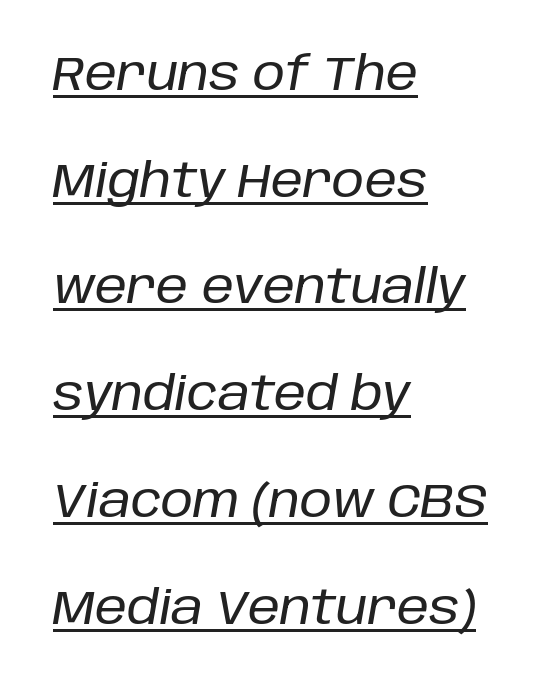
The image shows 46 px text type, italic (leaning right); set left-aligned, loose line spacing (2.32x), normal letter spacing, underlined; low stroke contrast and a large x-height.
